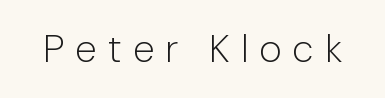
{"serif": "no", "italic": "no", "bold": "no", "weight": "light", "width": "normal", "stroke_contrast": "low", "x_height": "medium", "monospaced": "no", "underline": "no", "letter_spacing": "wide", "letter_spacing_em": 0.28, "glyph_px": 39}
